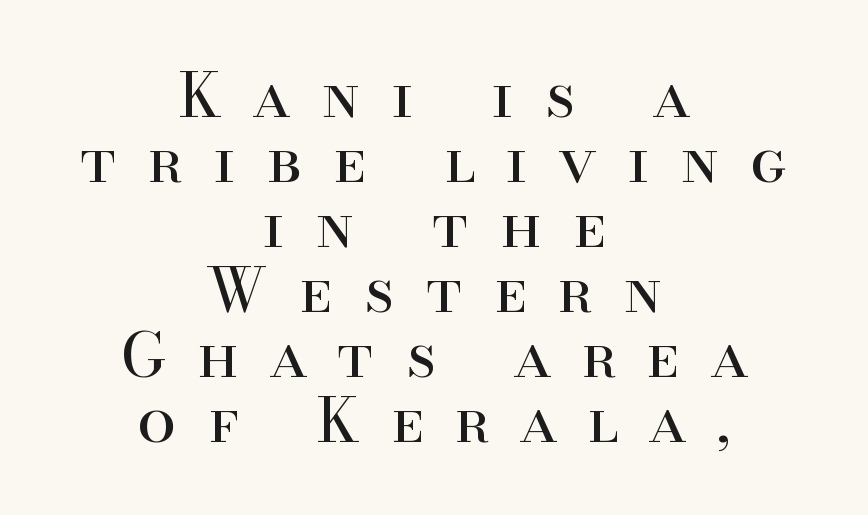
Q: Is the text bold? A: No.
Q: Is the text italic (slanted)? A: No, it is upright.
Q: Is the typeface a serif or a sans-serif typeface? A: Serif.
Q: Is the text underlined? A: No.
Q: How is the paragraph aligned? A: Centered.
Q: Is the spacing between letters normal or unusually wide? A: Unusually wide.
Q: Is the spacing between lines tight, normal or loose? A: Tight.
Q: Width (condensed, normal, or wide)? A: Normal.
Q: Stroke contrast? A: High.
Q: x-height? A: Small.
Q: Monospaced? A: No.
